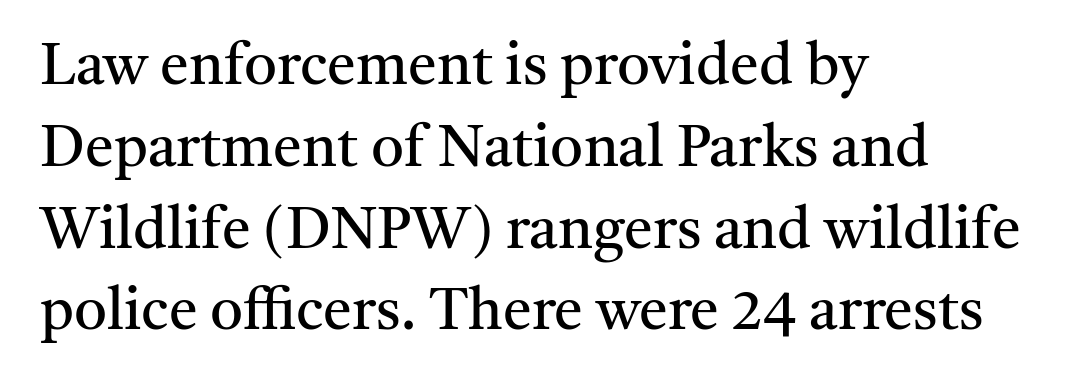
{"serif": "yes", "italic": "no", "bold": "no", "weight": "regular", "width": "normal", "stroke_contrast": "medium", "x_height": "medium", "monospaced": "no", "underline": "no", "align": "left", "line_spacing": "normal", "line_spacing_ratio": 1.41, "letter_spacing": "normal", "letter_spacing_em": 0.0, "glyph_px": 58}
